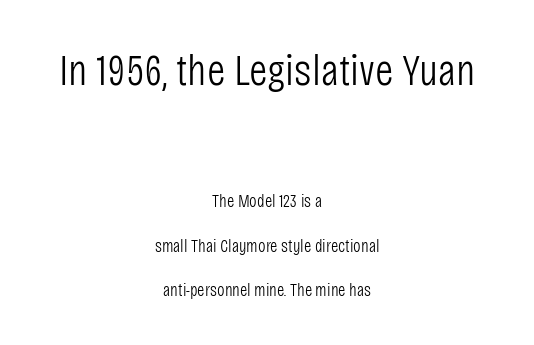
The image shows 45 px light, condensed sans-serif type, upright; set centered, loose line spacing (2.47x), normal letter spacing, not underlined; the first (top) block is 2.5x larger; low stroke contrast and a large x-height.
